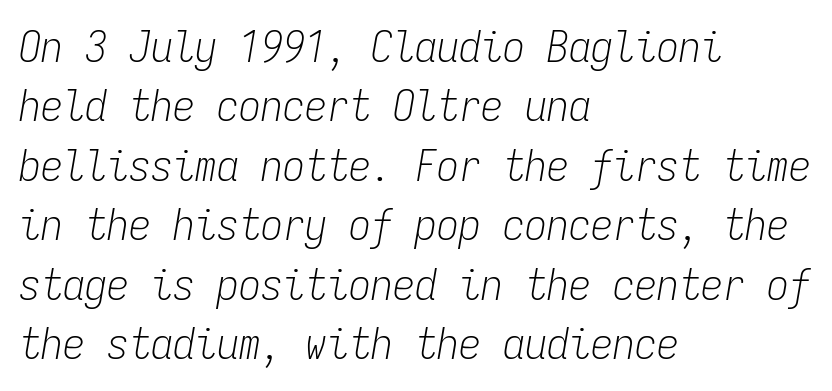
The passage shown is typed in a monospace face where columns stay perfectly aligned. Caption: face not bold, strokes unweighted. Layout note: lines flush left. Vertical spacing — default. Descender tails drop into unmarked territory. It's the slanting kind of type.
